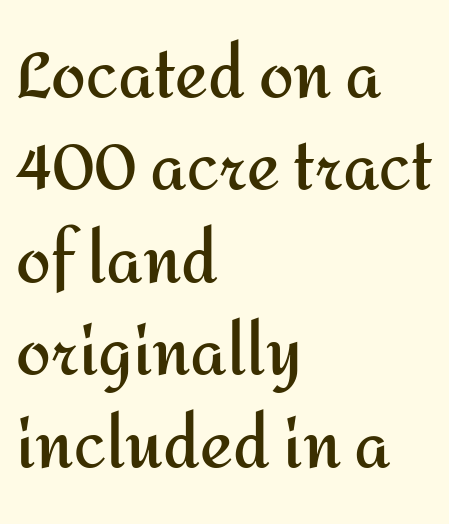
This sample uses an upright cut, with every glyph sitting square on the baseline. How would I describe the line gaps? Plain and ordinary. Every letter is thick-stroked: bold, no question. Check the space under the baseline: it is left empty.
